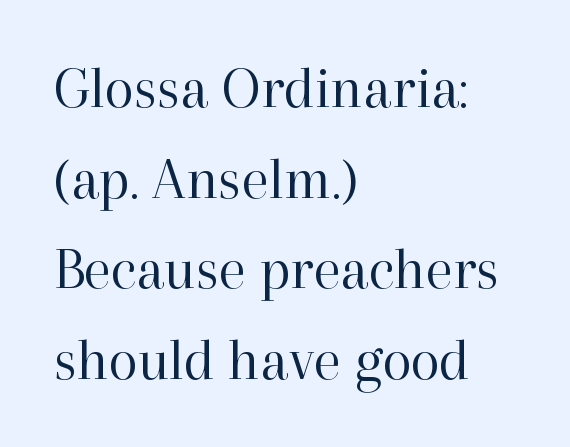
Q: Is the text bold? A: No.
Q: Is the text italic (slanted)? A: No, it is upright.
Q: Is the typeface a serif or a sans-serif typeface? A: Serif.
Q: Is the text underlined? A: No.
Q: How is the paragraph aligned? A: Left-aligned.
Q: Is the spacing between letters normal or unusually wide? A: Normal.
Q: Is the spacing between lines tight, normal or loose? A: Normal.
Q: Width (condensed, normal, or wide)? A: Normal.
Q: Stroke contrast? A: High.
Q: x-height? A: Medium.
Q: Monospaced? A: No.
